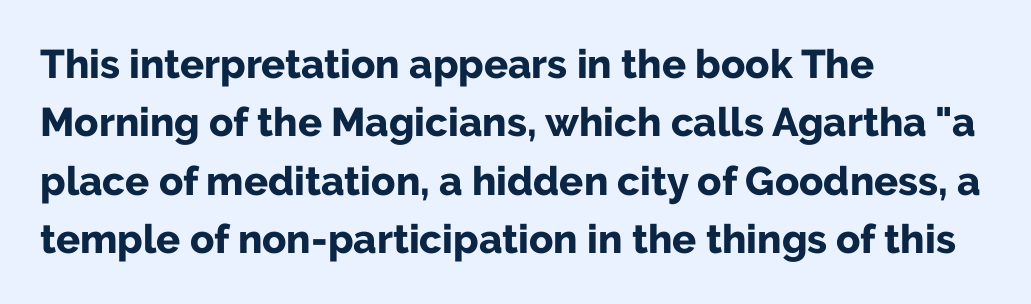
The image shows 40 px bold sans-serif type, upright; set left-aligned, normal line spacing (1.46x), normal letter spacing, not underlined; low stroke contrast and a medium x-height.
